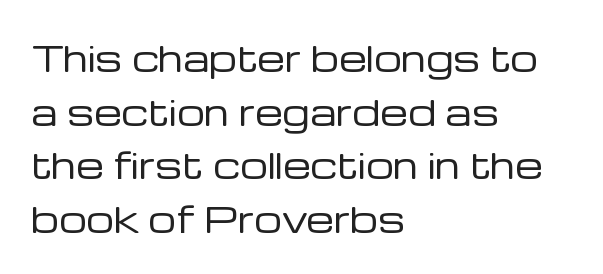
{"serif": "no", "italic": "no", "bold": "no", "weight": "regular", "width": "normal", "stroke_contrast": "low", "x_height": "medium", "monospaced": "no", "underline": "no", "align": "left", "line_spacing": "normal", "line_spacing_ratio": 1.53, "letter_spacing": "normal", "letter_spacing_em": 0.0, "glyph_px": 35}
